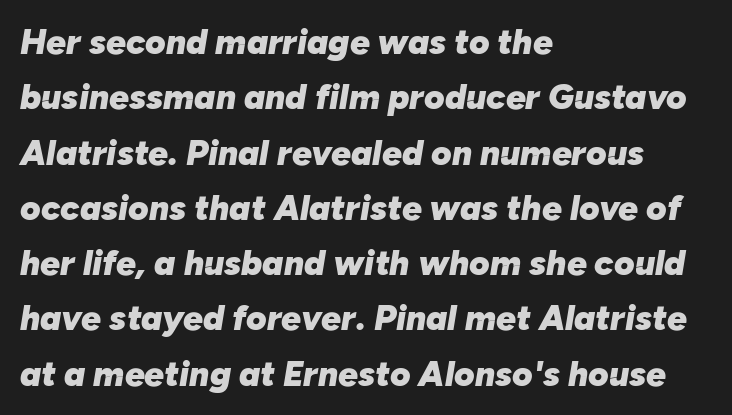
{"italic": "yes", "lean": "right", "slant_degrees": 10, "bold": "yes", "weight": "heavy", "width": "normal", "stroke_contrast": "low", "x_height": "medium", "monospaced": "no", "underline": "no", "align": "left", "line_spacing": "normal", "line_spacing_ratio": 1.58, "letter_spacing": "normal", "letter_spacing_em": 0.0, "glyph_px": 35}
